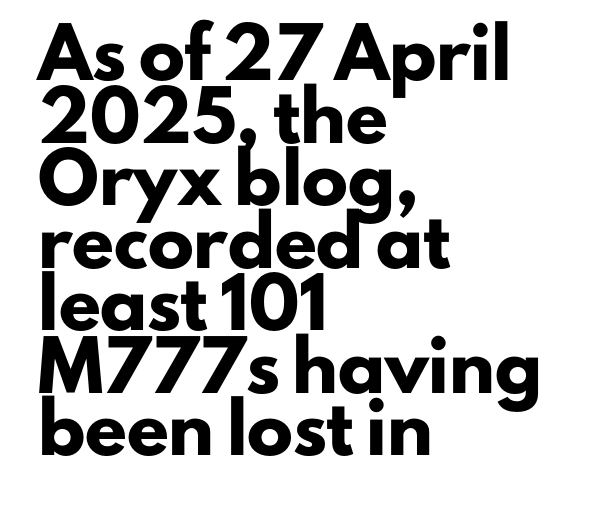
{"serif": "no", "italic": "no", "bold": "yes", "weight": "heavy", "width": "normal", "stroke_contrast": "low", "x_height": "small", "monospaced": "no", "underline": "no", "align": "left", "line_spacing": "normal", "line_spacing_ratio": 1.36, "letter_spacing": "normal", "letter_spacing_em": 0.0, "glyph_px": 46}
